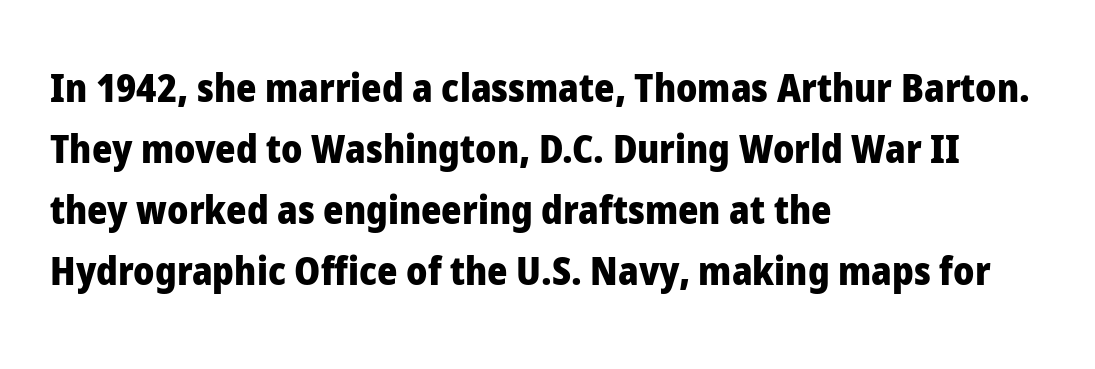
Each glyph is drawn with heavy, bold strokes. Think of a printed novel: that variable character pitch is what you see here. Compared with typical paragraphs, the rows here are spaced about the same. Letters rest on an invisible, unmarked baseline.
